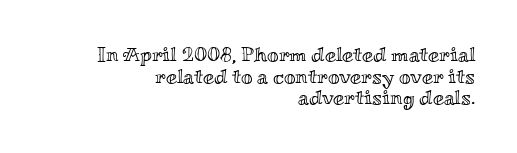
Q: Is the text italic (slanted)? A: No, it is upright.
Q: Is the text underlined? A: No.
Q: How is the paragraph aligned? A: Right-aligned.
Q: Is the spacing between letters normal or unusually wide? A: Normal.
Q: Is the spacing between lines tight, normal or loose? A: Tight.
